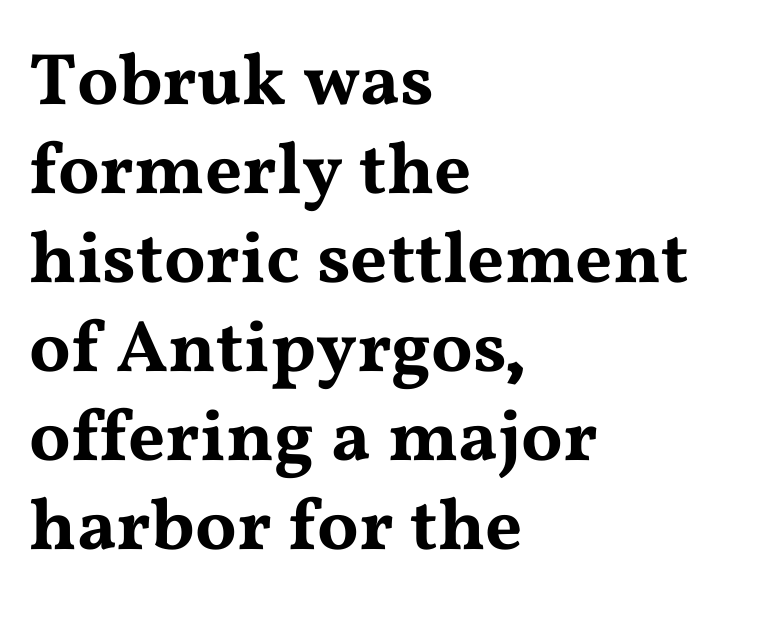
Q: Is the text italic (slanted)? A: No, it is upright.
Q: Is the typeface a serif or a sans-serif typeface? A: Serif.
Q: Is the text underlined? A: No.
Q: How is the paragraph aligned? A: Left-aligned.
Q: Is the spacing between letters normal or unusually wide? A: Normal.
Q: Width (condensed, normal, or wide)? A: Wide.
Q: Stroke contrast? A: Medium.
Q: x-height? A: Medium.
Q: Monospaced? A: No.
